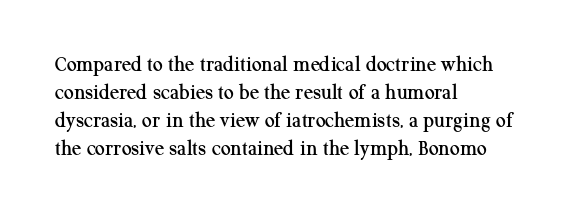
{"italic": "no", "underline": "no", "align": "left", "line_spacing": "normal", "line_spacing_ratio": 1.27, "letter_spacing": "normal", "letter_spacing_em": 0.0, "glyph_px": 22}
